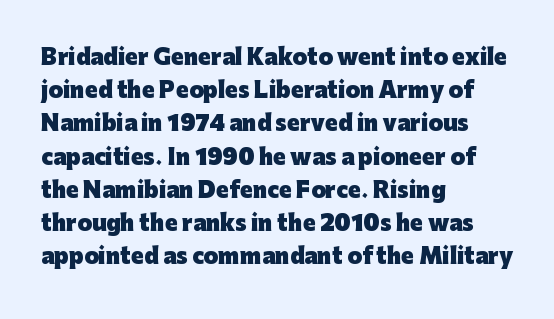
{"italic": "no", "bold": "yes", "underline": "no", "align": "left", "line_spacing": "normal", "line_spacing_ratio": 1.58, "letter_spacing": "normal", "letter_spacing_em": 0.0, "glyph_px": 21}
